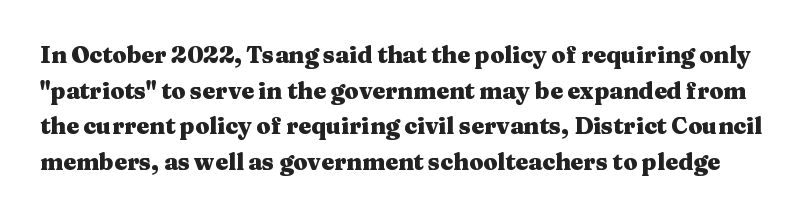
Anything drawn beneath the words? Only blank space. Caption: bold face, heavy strokes. These lines sit exactly where default settings would place them. In terms of posture, this sample is upright. Here the glyphs are tracked normally, forming tight word shapes.
